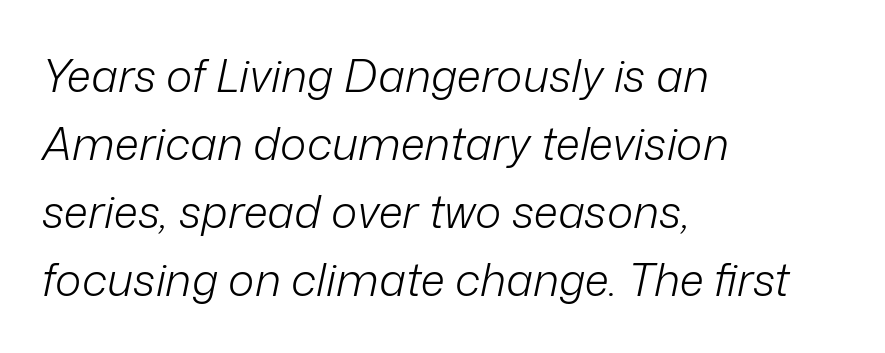
{"italic": "yes", "lean": "right", "slant_degrees": 12, "bold": "no", "weight": "light", "width": "normal", "stroke_contrast": "low", "x_height": "medium", "monospaced": "no", "underline": "no", "align": "left", "line_spacing": "normal", "line_spacing_ratio": 1.51, "letter_spacing": "normal", "letter_spacing_em": 0.0, "glyph_px": 45}
